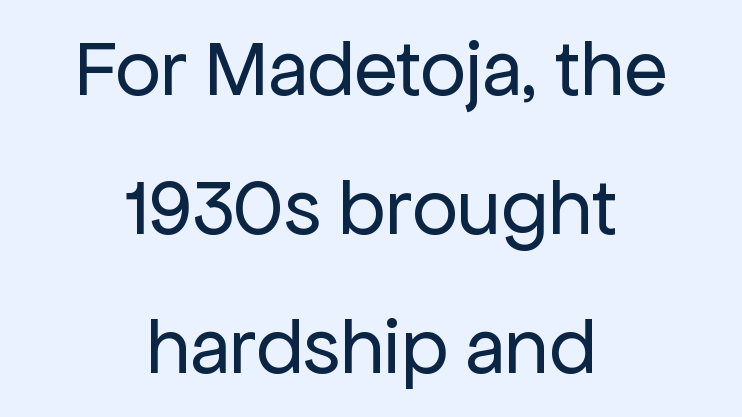
Q: Is the text bold? A: No.
Q: Is the text italic (slanted)? A: No, it is upright.
Q: Is the typeface a serif or a sans-serif typeface? A: Sans-serif.
Q: Is the text underlined? A: No.
Q: How is the paragraph aligned? A: Centered.
Q: Is the spacing between letters normal or unusually wide? A: Normal.
Q: Width (condensed, normal, or wide)? A: Normal.
Q: Stroke contrast? A: Low.
Q: x-height? A: Medium.
Q: Monospaced? A: No.
